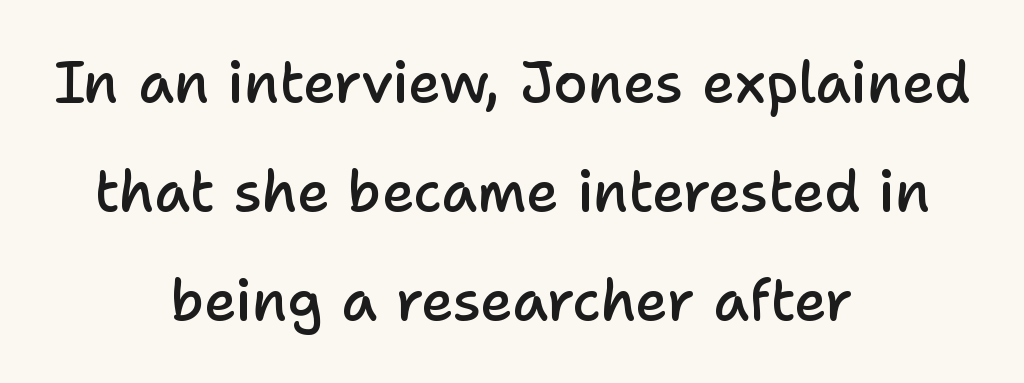
Spacing between characters is what you'd get straight out of the box. In CSS terms this would be text-align: center. Bare-footed words on every line. The typography opts for an upright posture over an oblique one.
